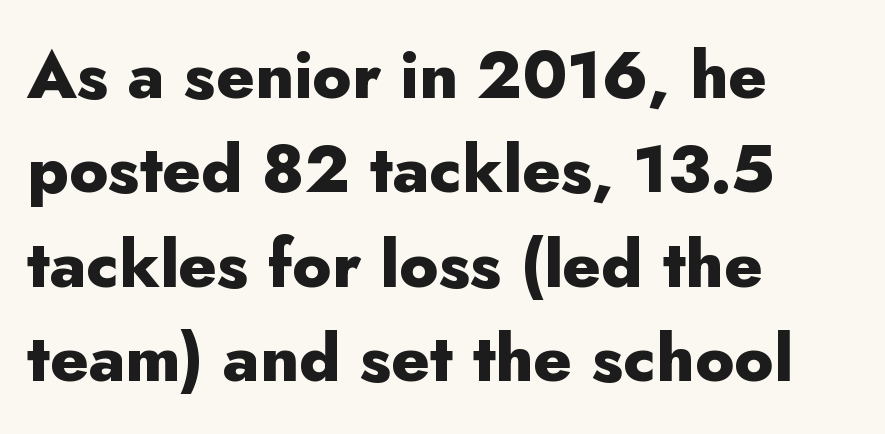
{"serif": "no", "italic": "no", "bold": "yes", "weight": "heavy", "width": "normal", "stroke_contrast": "low", "x_height": "small", "monospaced": "no", "underline": "no", "align": "left", "line_spacing": "normal", "line_spacing_ratio": 1.43, "letter_spacing": "normal", "letter_spacing_em": 0.0, "glyph_px": 66}
